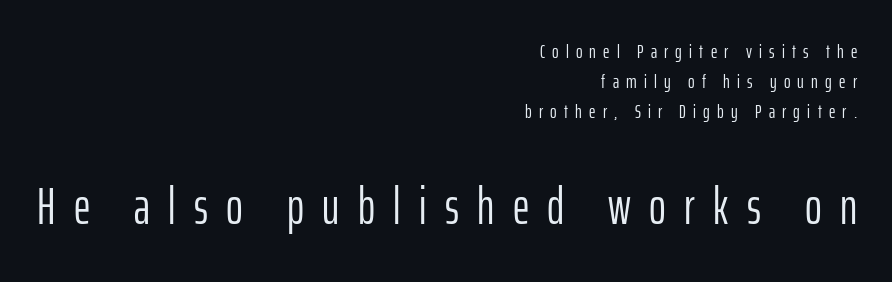
Q: Is the text bold? A: No.
Q: Is the text italic (slanted)? A: No, it is upright.
Q: Is the typeface a serif or a sans-serif typeface? A: Sans-serif.
Q: Is the text underlined? A: No.
Q: How is the paragraph aligned? A: Right-aligned.
Q: Is the spacing between letters normal or unusually wide? A: Unusually wide.
Q: Is the spacing between lines tight, normal or loose? A: Normal.
Q: Which block of text is set in a larger size, the first (top) or the second (bottom)? A: The second (bottom) one.
Q: Width (condensed, normal, or wide)? A: Condensed.
Q: Stroke contrast? A: Low.
Q: x-height? A: Medium.
Q: Monospaced? A: No.
